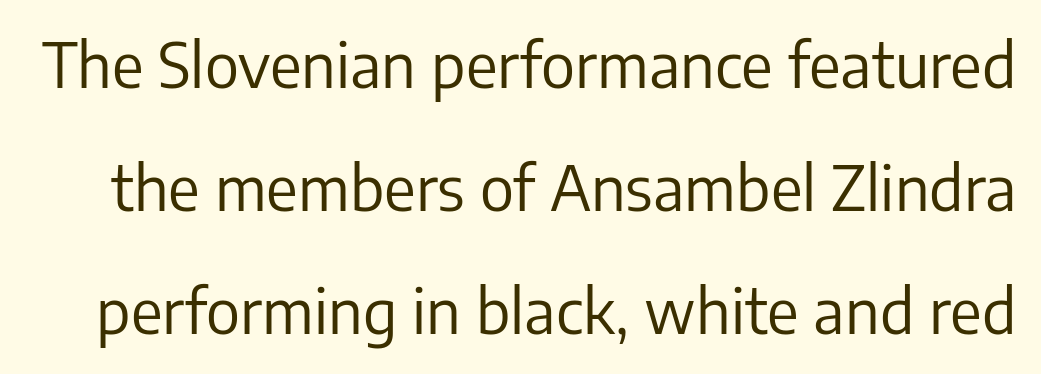
Q: Is the text bold? A: No.
Q: Is the text italic (slanted)? A: No, it is upright.
Q: Is the typeface a serif or a sans-serif typeface? A: Sans-serif.
Q: Is the text underlined? A: No.
Q: Is the spacing between letters normal or unusually wide? A: Normal.
Q: Is the spacing between lines tight, normal or loose? A: Loose.
Q: Width (condensed, normal, or wide)? A: Normal.
Q: Stroke contrast? A: Low.
Q: x-height? A: Medium.
Q: Monospaced? A: No.
